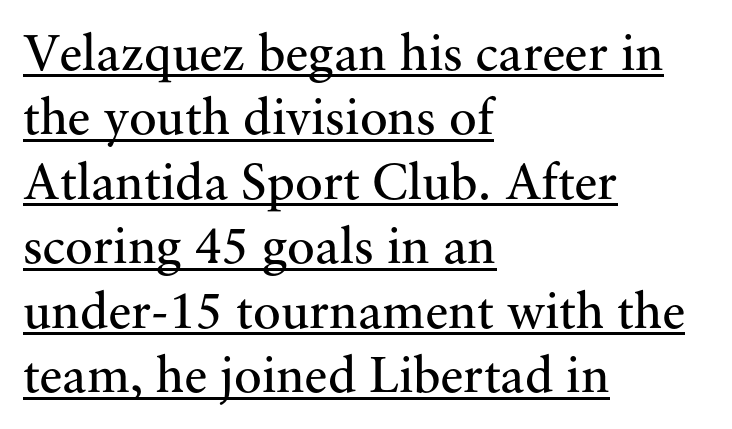
Q: Is the text bold? A: No.
Q: Is the text italic (slanted)? A: No, it is upright.
Q: Is the typeface a serif or a sans-serif typeface? A: Serif.
Q: Is the text underlined? A: Yes.
Q: How is the paragraph aligned? A: Left-aligned.
Q: Is the spacing between letters normal or unusually wide? A: Normal.
Q: Width (condensed, normal, or wide)? A: Normal.
Q: Stroke contrast? A: Medium.
Q: x-height? A: Small.
Q: Monospaced? A: No.
